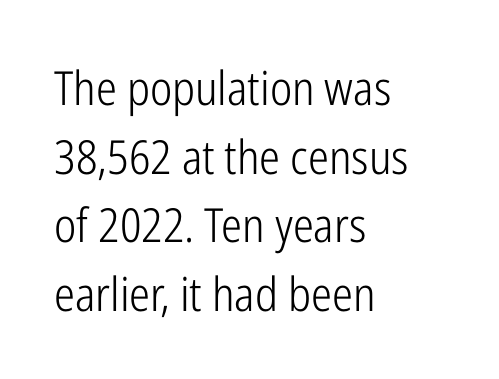
{"serif": "no", "italic": "no", "bold": "no", "weight": "light", "width": "condensed", "stroke_contrast": "low", "x_height": "medium", "monospaced": "no", "underline": "no", "align": "left", "line_spacing": "normal", "line_spacing_ratio": 1.46, "letter_spacing": "normal", "letter_spacing_em": 0.0, "glyph_px": 47}
